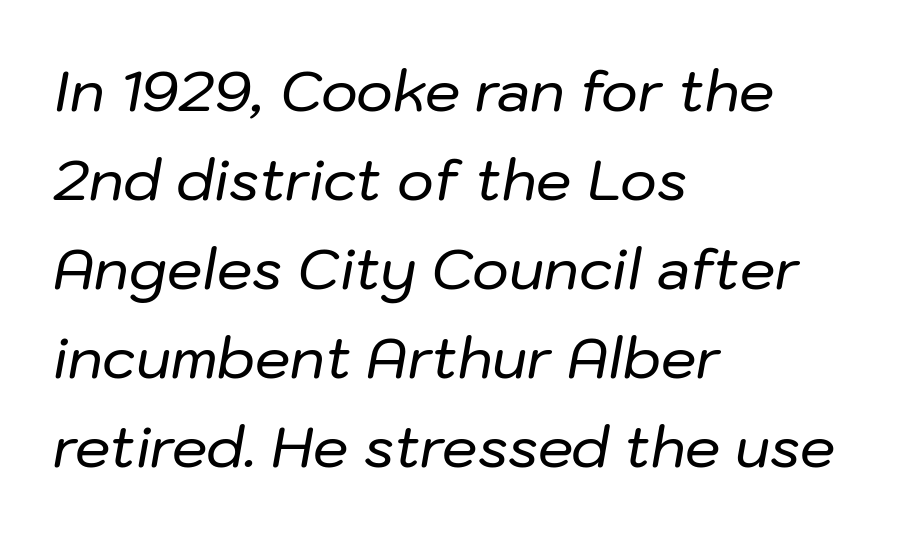
Q: Is the text italic (slanted)? A: Yes, it leans right by about 10 degrees.
Q: Is the text underlined? A: No.
Q: How is the paragraph aligned? A: Left-aligned.
Q: Is the spacing between letters normal or unusually wide? A: Normal.
Q: Is the spacing between lines tight, normal or loose? A: Normal.
Q: Width (condensed, normal, or wide)? A: Normal.
Q: Stroke contrast? A: Low.
Q: x-height? A: Medium.
Q: Monospaced? A: No.
